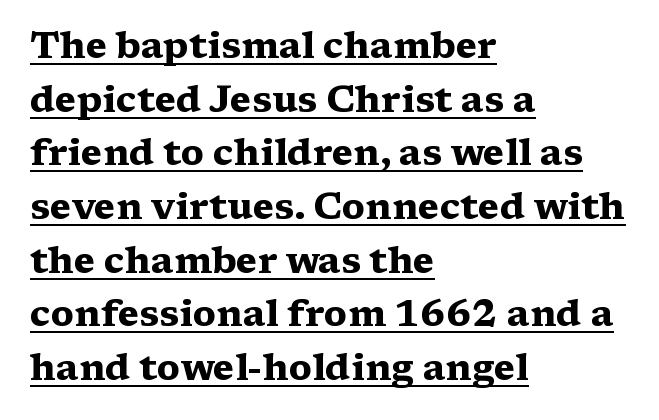
If you drew a ruler down the left edge, every line would touch it. A normal amount of white space separates one row of letters from the next. Glyph-to-glyph distance matches everyday printed text. This is serif lettering, the kind often seen in printed books. Spacing verdict: proportional, widths tailored to each character.
